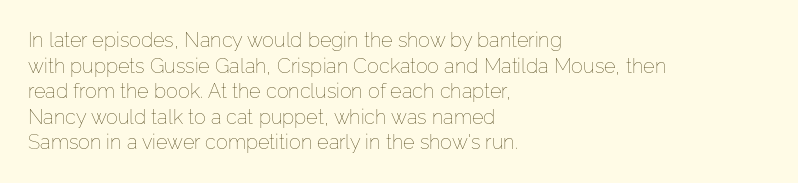
The weight would be labelled regular, book, light, or lighter still. Tall strokes in this sample are plumb rather than angled. These lines stack with their left ends in a neat column. Unmarked baselines from the first word to the last. Regular leading. A typesetter would call this zero additional tracking.
